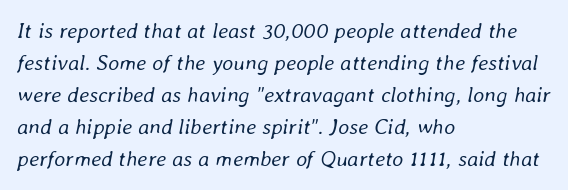
Q: Is the text bold? A: No.
Q: Is the text italic (slanted)? A: Yes, it leans right by about 8 degrees.
Q: Is the text underlined? A: No.
Q: How is the paragraph aligned? A: Left-aligned.
Q: Is the spacing between letters normal or unusually wide? A: Normal.
Q: Is the spacing between lines tight, normal or loose? A: Normal.
